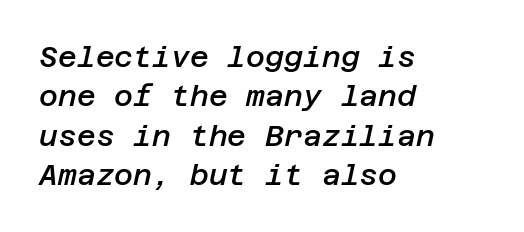
Q: Is the text bold? A: Semi-bold.
Q: Is the text italic (slanted)? A: Yes, it leans right by about 12 degrees.
Q: Is the text underlined? A: No.
Q: How is the paragraph aligned? A: Left-aligned.
Q: Is the spacing between letters normal or unusually wide? A: Normal.
Q: Is the spacing between lines tight, normal or loose? A: Normal.
Q: Width (condensed, normal, or wide)? A: Normal.
Q: Stroke contrast? A: Low.
Q: x-height? A: Large.
